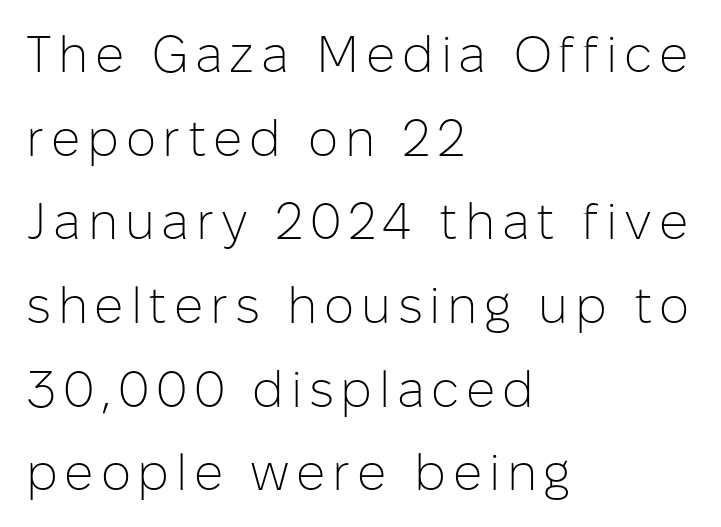
A typesetter would call this proportional, since set widths differ per character. These lines were composed using upright roman letters. Regarding serifs, this sample does without them. The typeface has the unassuming heft of standard copy or less. Underline: absent. Each new line begins a customary step beneath the previous one.
